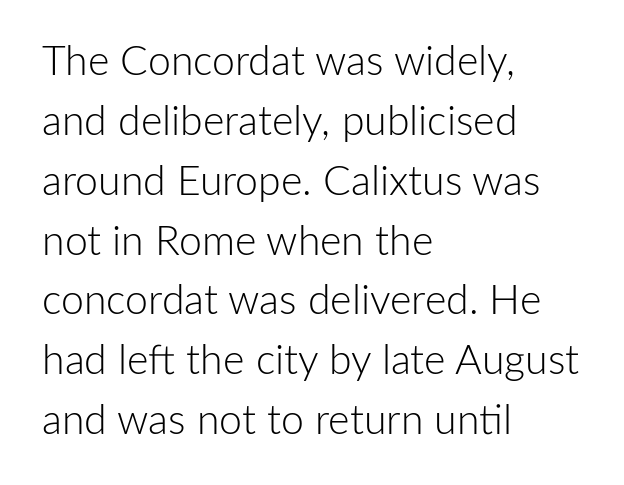
Is the type heavy? It reads as light-to-regular instead. This sample has the flowing, uneven cadence of proportional lettering. The leading is moderate, giving the passage an even texture. The ragged edge is on the right, which tells us the setting is flush left.
